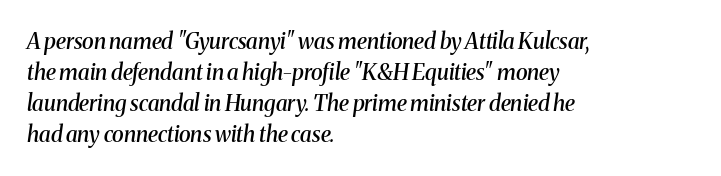
The image shows 22 px text type, italic (leaning right); set left-aligned, normal line spacing (1.41x), normal letter spacing, not underlined.
